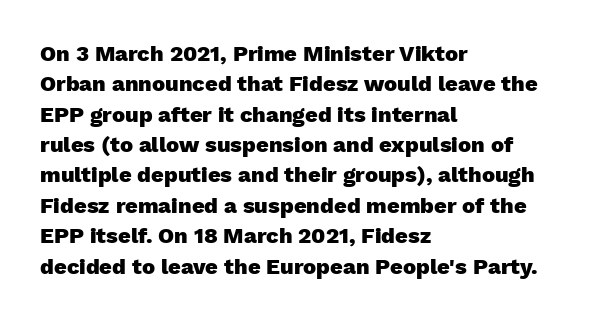
Q: Is the text bold? A: Yes.
Q: Is the text italic (slanted)? A: No, it is upright.
Q: Is the text underlined? A: No.
Q: How is the paragraph aligned? A: Left-aligned.
Q: Is the spacing between letters normal or unusually wide? A: Normal.
Q: Is the spacing between lines tight, normal or loose? A: Normal.
